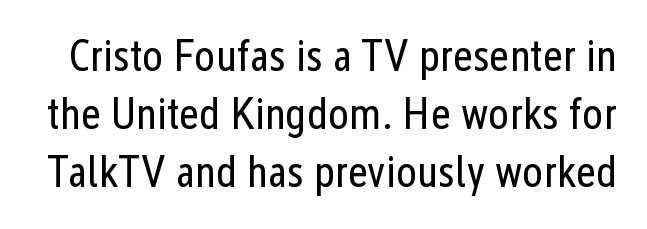
Serif or sans? Sans — the stroke terminals are bare. It's the straight-up-and-down kind of type. The typeface has the unassuming heft of standard copy or less. The block of text has a typical density, with ordinary space between rows. The words here are not underlined. In terms of letterspacing, this is plain default setting.
